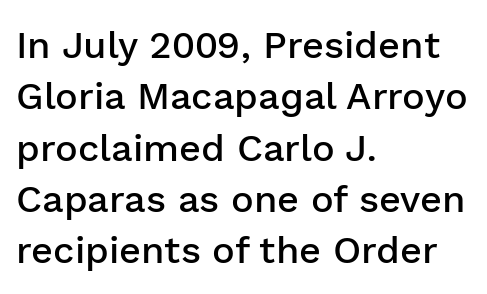
Caption: standard tracking, unaltered. In terms of letterform style, serifs are entirely absent. What's the leading like? Ordinary, nothing unusual. No italicization has been applied; the sample stays upright. These words are printed semibold, heavier than regular yet not bold. You could not count columns in this text — the font is proportionally spaced.
